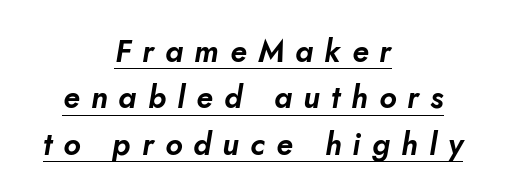
An italicized treatment has been applied to the whole sample. This sample keeps an unexceptional amount of space between lines. The rendering uses natural spacing where letterforms have individual widths. There is plenty of visible air inserted between adjacent glyphs. A baseline rule has been typeset under these characters. The lines are quadded center.
